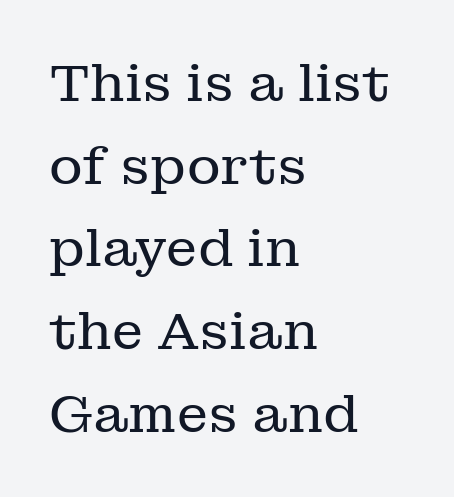
Q: Is the text bold? A: No.
Q: Is the text italic (slanted)? A: No, it is upright.
Q: Is the typeface a serif or a sans-serif typeface? A: Serif.
Q: Is the text underlined? A: No.
Q: How is the paragraph aligned? A: Left-aligned.
Q: Is the spacing between letters normal or unusually wide? A: Normal.
Q: Is the spacing between lines tight, normal or loose? A: Normal.
Q: Width (condensed, normal, or wide)? A: Normal.
Q: Stroke contrast? A: Low.
Q: x-height? A: Medium.
Q: Monospaced? A: No.
